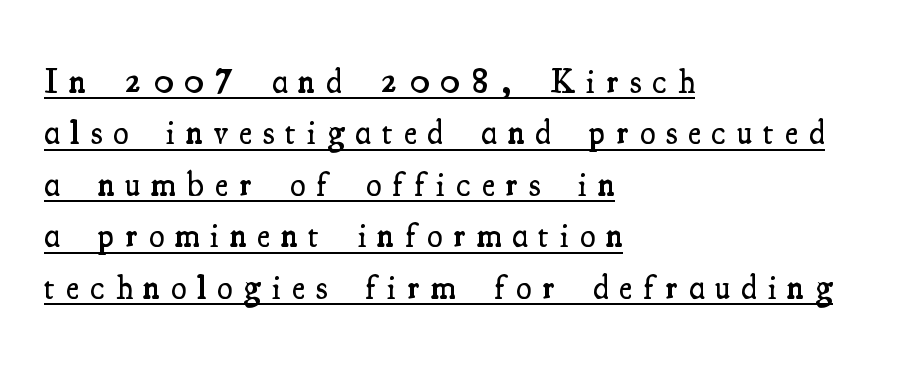
Varying glyph widths throughout — classic text-font behaviour. Classification — serif. Leading matches the norm, producing a regular column. Honestly, the letter spacing is so wide it's the main thing you notice.
